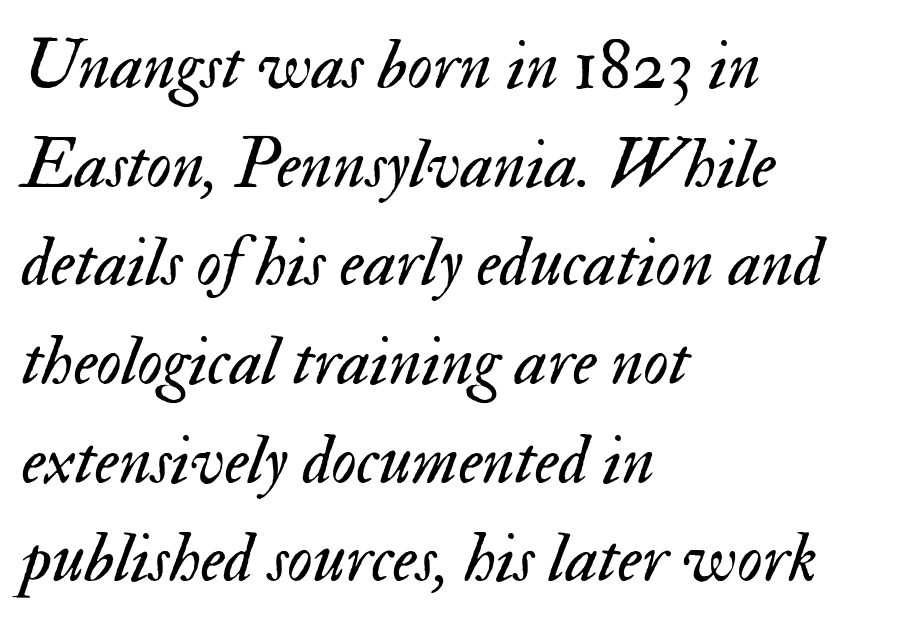
{"italic": "yes", "lean": "right", "slant_degrees": 17, "bold": "no", "weight": "regular", "width": "normal", "stroke_contrast": "medium", "x_height": "small", "monospaced": "no", "underline": "no", "align": "left", "line_spacing": "normal", "line_spacing_ratio": 1.41, "letter_spacing": "normal", "letter_spacing_em": 0.0, "glyph_px": 70}
